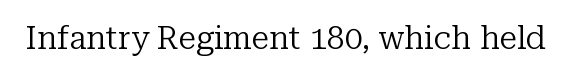
Q: Is the text bold? A: No.
Q: Is the text italic (slanted)? A: No, it is upright.
Q: Is the typeface a serif or a sans-serif typeface? A: Serif.
Q: Is the text underlined? A: No.
Q: Is the spacing between letters normal or unusually wide? A: Normal.
Q: Width (condensed, normal, or wide)? A: Normal.
Q: Stroke contrast? A: Low.
Q: x-height? A: Medium.
Q: Monospaced? A: No.
